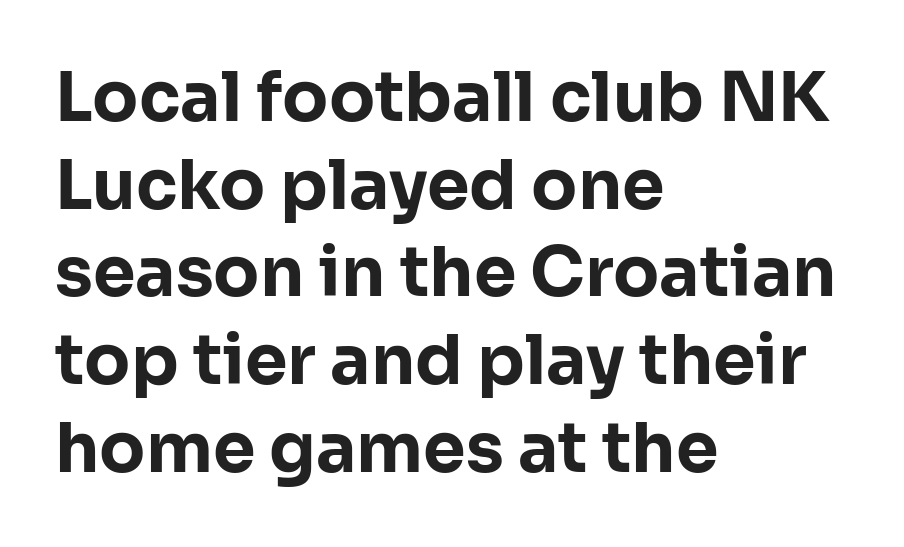
The rendering uses natural spacing where letterforms have individual widths. Observe the absence of serifs on each vertical stroke in this sample. Observe the ordinary spacing: letters are neighbours, not strangers. Clear beneath every line of the passage.
